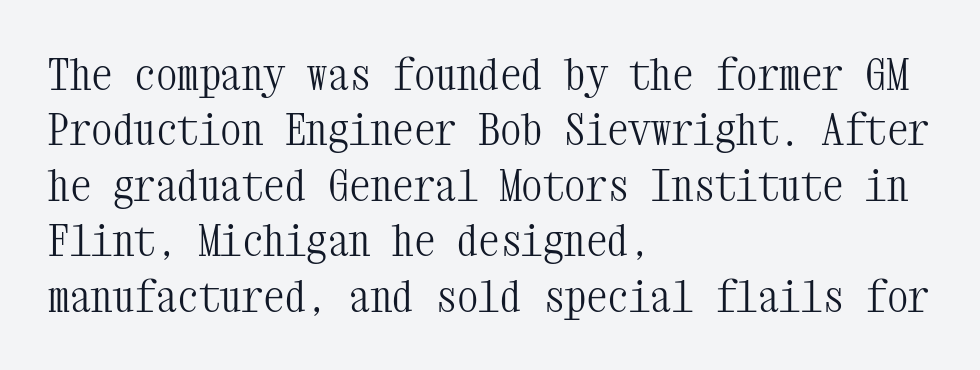
The image shows 43 px light, condensed serif type, upright, monospaced; set left-aligned, normal line spacing (1.29x), normal letter spacing, not underlined; medium stroke contrast and a medium x-height.
